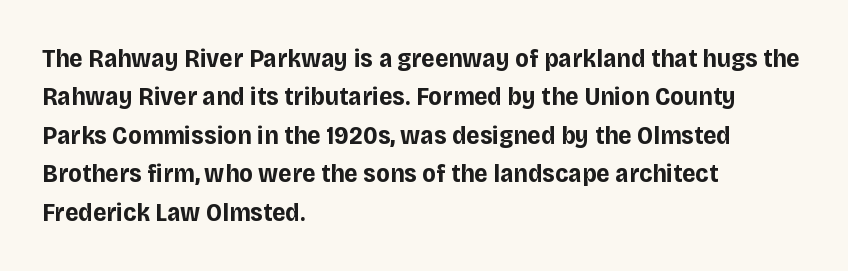
{"italic": "no", "bold": "yes", "underline": "no", "align": "left", "line_spacing": "normal", "line_spacing_ratio": 1.48, "letter_spacing": "normal", "letter_spacing_em": 0.0, "glyph_px": 26}
